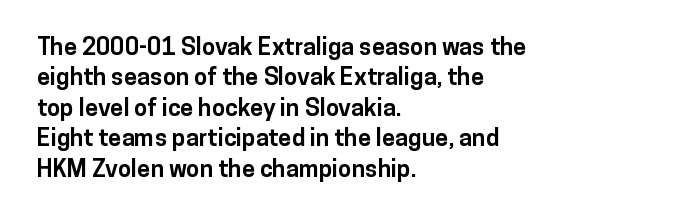
Q: Is the text bold? A: Yes.
Q: Is the text italic (slanted)? A: No, it is upright.
Q: Is the text underlined? A: No.
Q: How is the paragraph aligned? A: Left-aligned.
Q: Is the spacing between letters normal or unusually wide? A: Normal.
Q: Is the spacing between lines tight, normal or loose? A: Normal.
